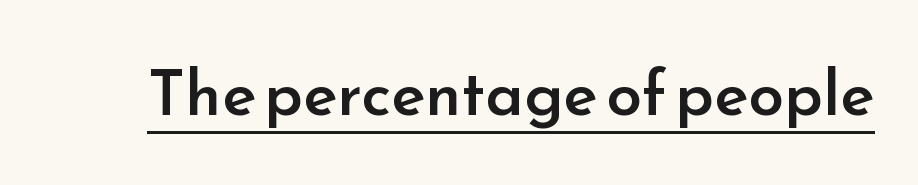
The image shows 64 px semibold sans-serif type, upright; set normal letter spacing, underlined; low stroke contrast and a small x-height.
